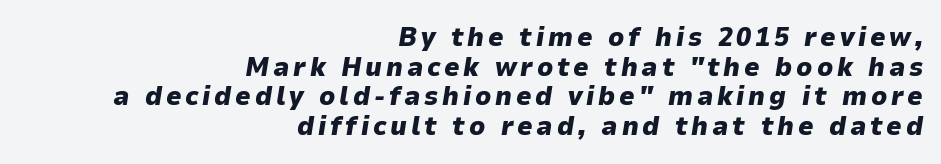
Is there much room between lines? No — they nearly touch. Underlining? Definitely not there. The compositor pushed each line to the right boundary. What weight is shown? A full bold with thick strokes. Yep, that's italic — everything's leaning.
